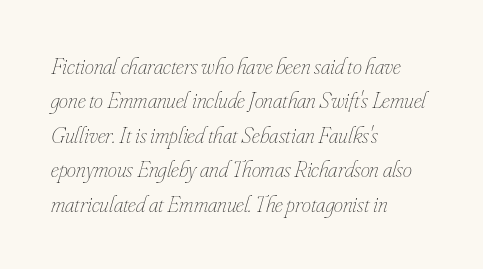
{"italic": "yes", "lean": "right", "slant_degrees": 16, "bold": "no", "underline": "no", "align": "left", "line_spacing": "normal", "line_spacing_ratio": 1.5, "letter_spacing": "normal", "letter_spacing_em": 0.0, "glyph_px": 23}
